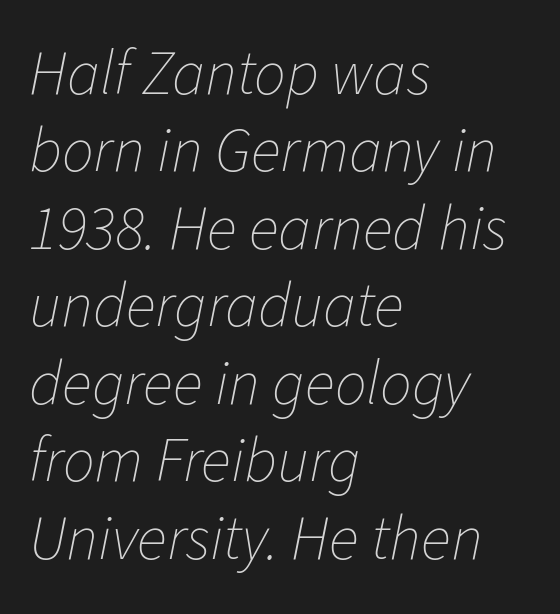
A clean baseline with only descenders dipping below it. A typesetter would call this proportional, since set widths differ per character. Heaviness? Minimal to ordinary, like unemphasized prose. Looking at the ascenders, they clearly lean. Each word holds together tightly as a unit, with standard inter-letter gaps.
